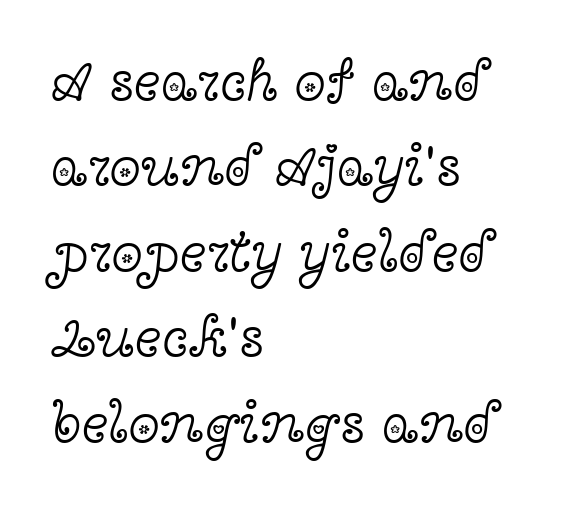
Q: Is the text bold? A: No.
Q: Is the text italic (slanted)? A: No, it is upright.
Q: Is the typeface a serif or a sans-serif typeface? A: Serif.
Q: Is the text underlined? A: No.
Q: How is the paragraph aligned? A: Left-aligned.
Q: Is the spacing between letters normal or unusually wide? A: Normal.
Q: Is the spacing between lines tight, normal or loose? A: Normal.
Q: Width (condensed, normal, or wide)? A: Wide.
Q: x-height? A: Medium.
Q: Monospaced? A: No.
